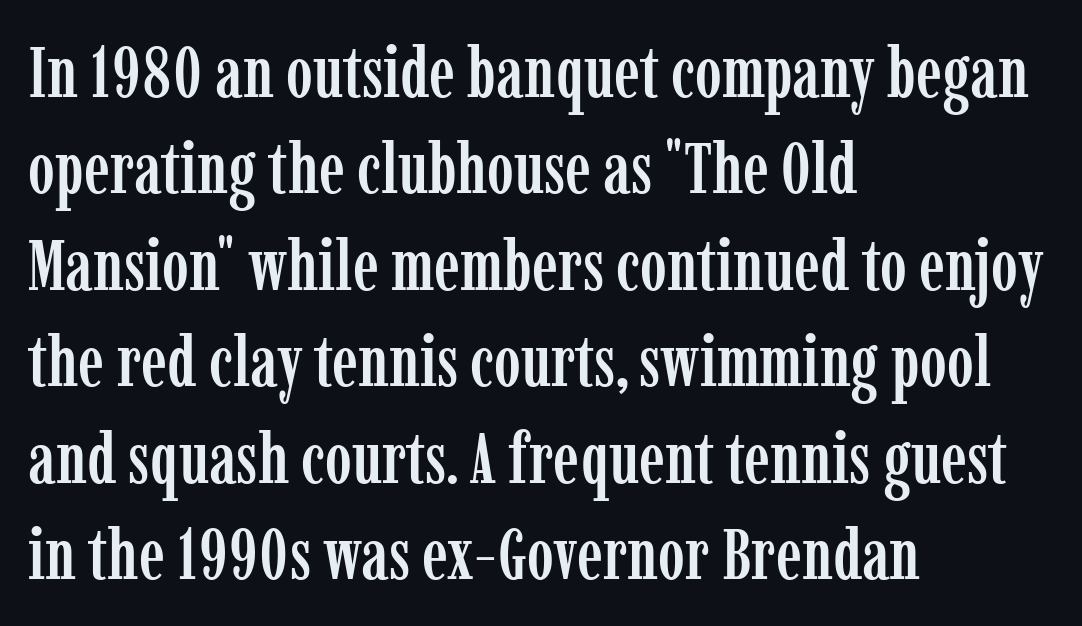
These lines are set flush left with a ragged right edge. Notice how descenders clear the ascenders below comfortably — that's standard leading. Check under the words: just untouched page. If you drew a line through each stem, it would be perfectly vertical.
